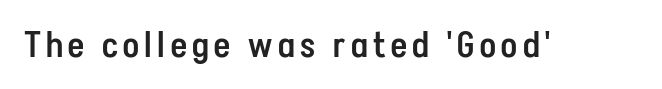
{"serif": "no", "italic": "no", "bold": "semi", "weight": "semibold", "width": "condensed", "stroke_contrast": "low", "x_height": "medium", "monospaced": "no", "underline": "no", "glyph_px": 35}
